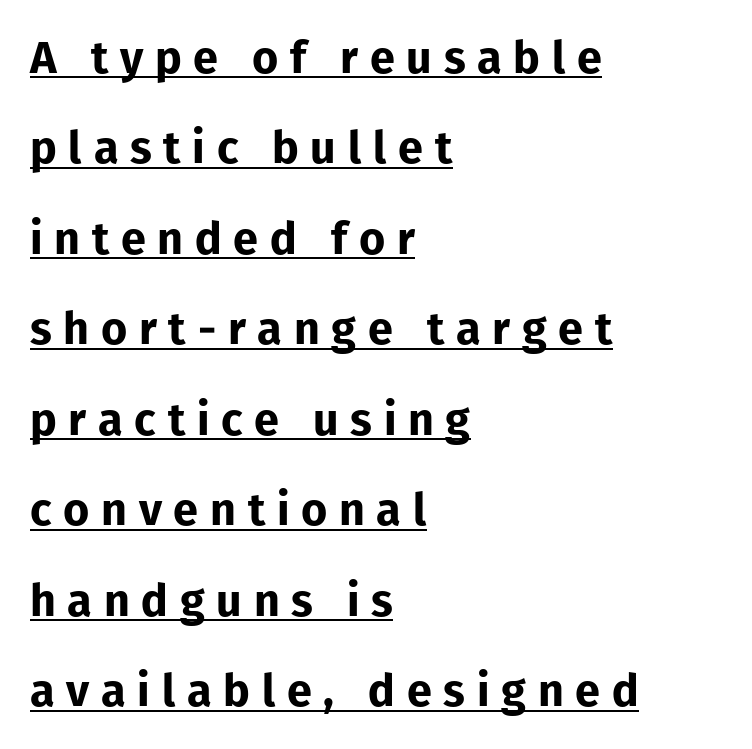
{"serif": "no", "italic": "no", "bold": "yes", "weight": "bold", "width": "normal", "stroke_contrast": "low", "x_height": "medium", "monospaced": "no", "underline": "yes", "align": "left", "line_spacing": "loose", "line_spacing_ratio": 2.01, "letter_spacing": "wide", "letter_spacing_em": 0.26, "glyph_px": 45}
